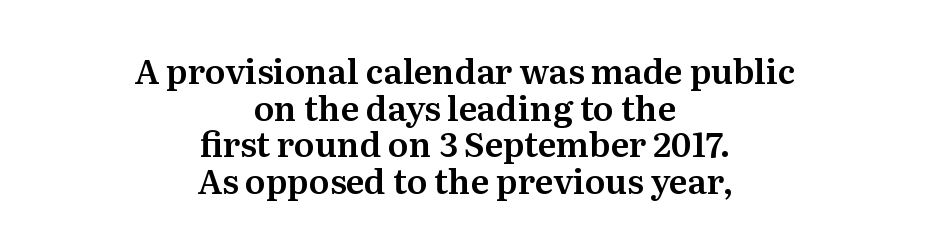
{"serif": "yes", "italic": "no", "width": "normal", "stroke_contrast": "medium", "x_height": "medium", "monospaced": "no", "underline": "no", "align": "center", "line_spacing": "tight", "line_spacing_ratio": 1.08, "letter_spacing": "normal", "letter_spacing_em": 0.0, "glyph_px": 34}
